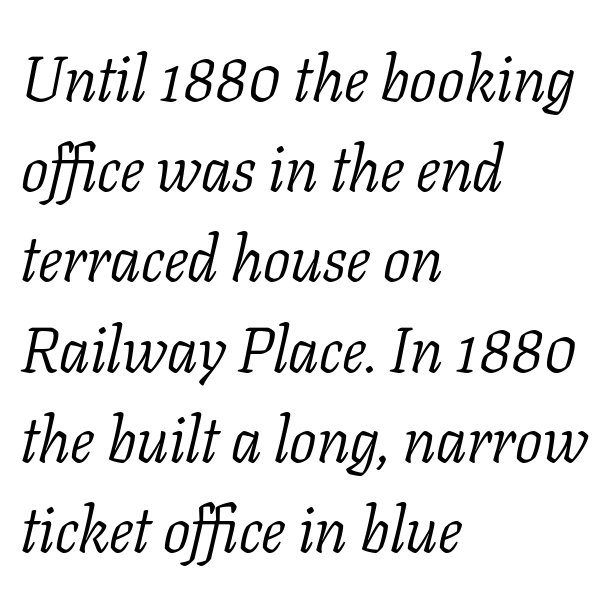
Compared with ordinary roman type, these characters are visibly tilted. The type family on display is of the serif kind. The strokes are not fattened; the text isn't bold. Is this a fixed-width face? No — the glyphs have proportional, varying widths.
